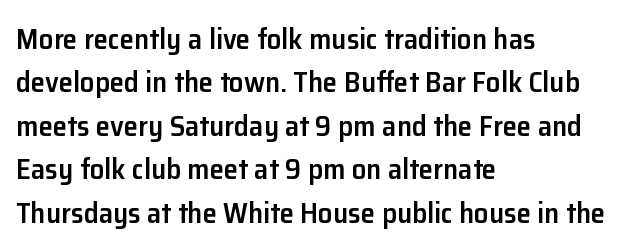
{"serif": "no", "italic": "no", "bold": "semi", "weight": "semibold", "width": "normal", "stroke_contrast": "low", "x_height": "medium", "monospaced": "no", "underline": "no", "align": "left", "line_spacing": "normal", "line_spacing_ratio": 1.5, "letter_spacing": "normal", "letter_spacing_em": 0.0, "glyph_px": 29}
